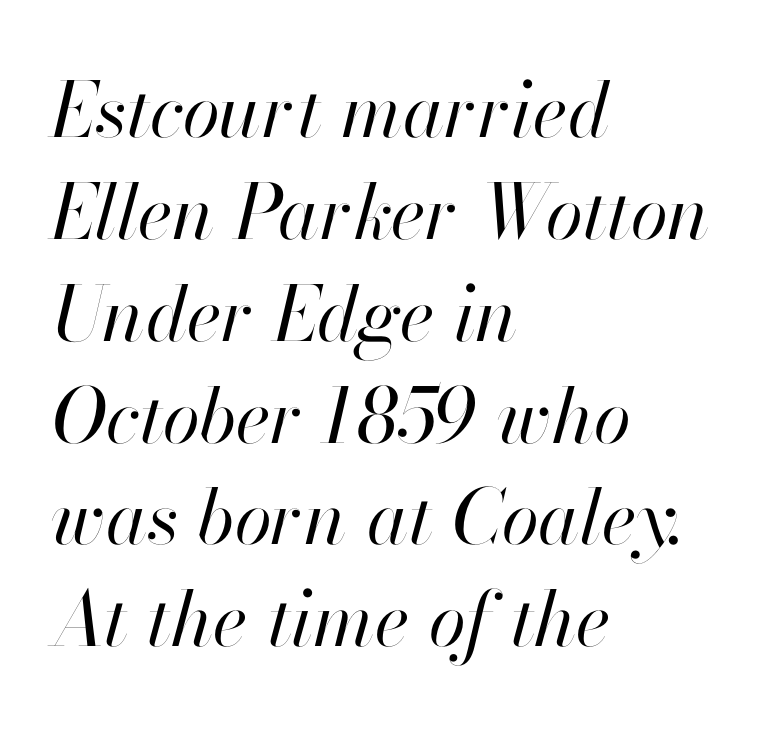
The image shows 76 px regular-weight type, italic (leaning right); set left-aligned, normal line spacing (1.34x), normal letter spacing, not underlined; high stroke contrast and a small x-height.
